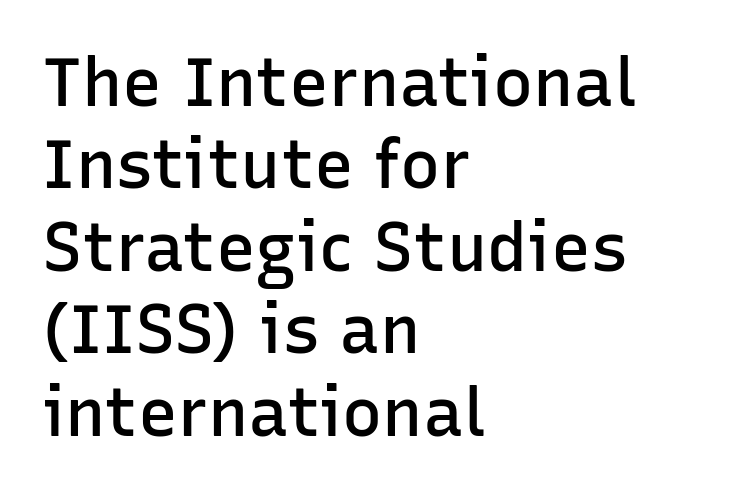
{"serif": "no", "italic": "no", "bold": "semi", "weight": "semibold", "width": "normal", "stroke_contrast": "low", "x_height": "medium", "monospaced": "no", "underline": "no", "align": "left", "line_spacing_ratio": 1.23, "letter_spacing": "normal", "letter_spacing_em": 0.0, "glyph_px": 67}
